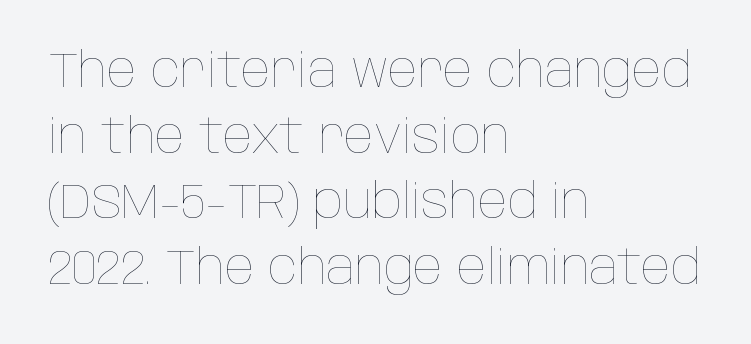
{"italic": "no", "bold": "no", "weight": "thin", "width": "condensed", "stroke_contrast": "low", "x_height": "large", "monospaced": "no", "underline": "no", "align": "left", "line_spacing": "normal", "line_spacing_ratio": 1.34, "letter_spacing": "normal", "letter_spacing_em": 0.0, "glyph_px": 49}
